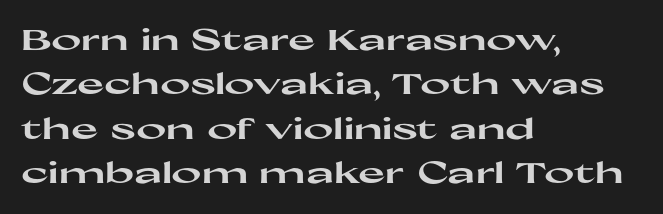
{"serif": "no", "italic": "no", "bold": "yes", "weight": "heavy", "width": "wide", "stroke_contrast": "high", "x_height": "medium", "monospaced": "no", "underline": "no", "align": "left", "line_spacing": "normal", "line_spacing_ratio": 1.53, "letter_spacing": "normal", "letter_spacing_em": 0.0, "glyph_px": 29}
